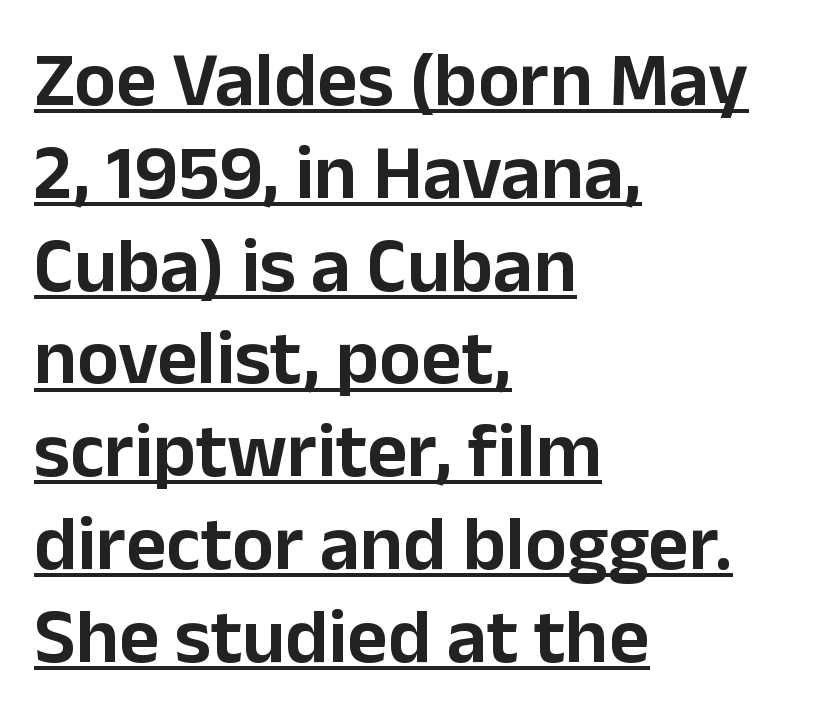
The image shows 78 px sans-serif type, upright; set left-aligned, line spacing 1.19x, normal letter spacing, underlined; low stroke contrast and a medium x-height.
